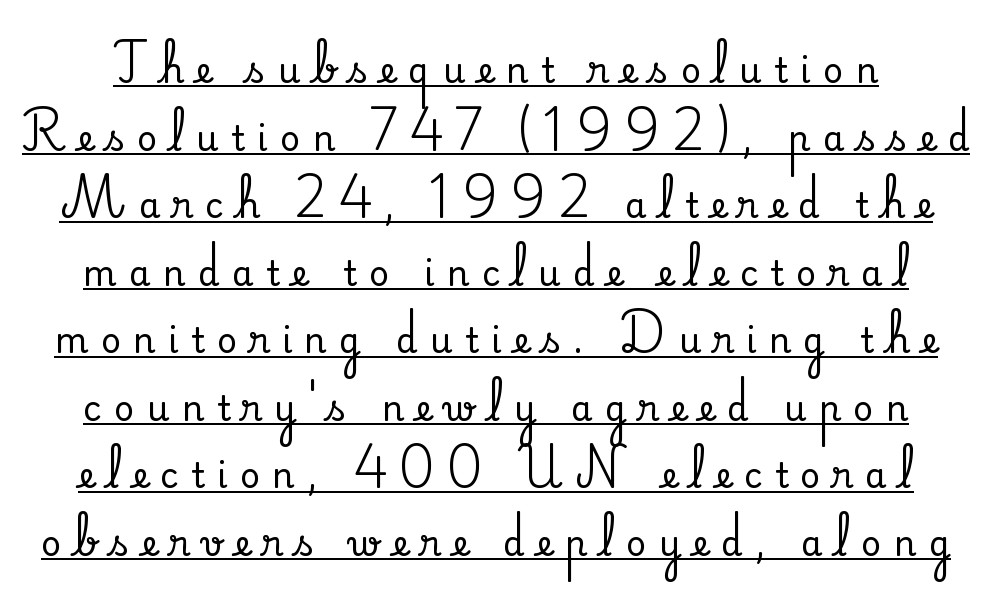
{"serif": "yes", "italic": "no", "width": "normal", "stroke_contrast": "medium", "x_height": "small", "monospaced": "no", "underline": "yes", "line_spacing": "loose", "line_spacing_ratio": 1.93, "letter_spacing": "wide", "letter_spacing_em": 0.35, "glyph_px": 35}
